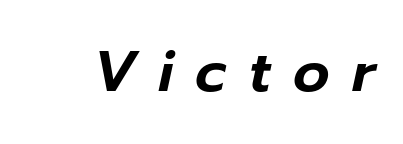
Here the designer chose a conventional face with non-uniform glyph widths. Glyph-to-glyph distance is far greater than everyday printed text. Style check: oblique. Each row of text sits above clean, open space.
